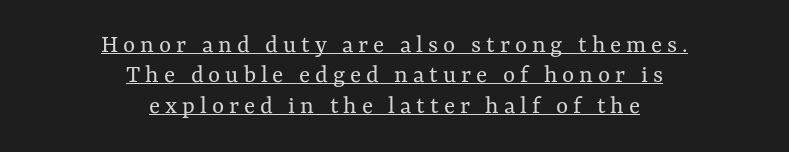
{"italic": "no", "bold": "no", "underline": "yes", "align": "center", "line_spacing_ratio": 1.17, "glyph_px": 26}
